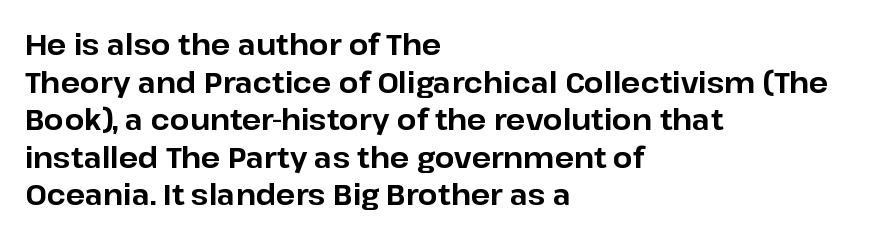
{"serif": "no", "italic": "no", "bold": "yes", "weight": "bold", "width": "normal", "stroke_contrast": "low", "x_height": "medium", "monospaced": "no", "underline": "no", "align": "left", "line_spacing": "normal", "line_spacing_ratio": 1.34, "letter_spacing": "normal", "letter_spacing_em": 0.0, "glyph_px": 28}
